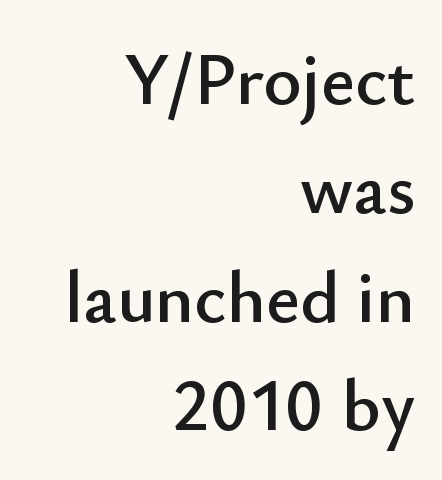
The image shows 73 px sans-serif type, upright; set right-aligned, normal line spacing (1.49x), normal letter spacing, not underlined; low stroke contrast and a small x-height.
